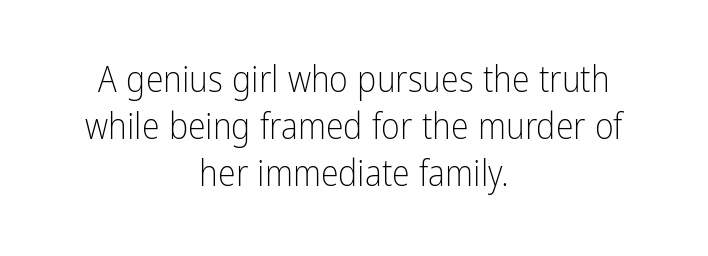
Q: Is the text bold? A: No.
Q: Is the text italic (slanted)? A: No, it is upright.
Q: Is the typeface a serif or a sans-serif typeface? A: Sans-serif.
Q: Is the text underlined? A: No.
Q: How is the paragraph aligned? A: Centered.
Q: Is the spacing between letters normal or unusually wide? A: Normal.
Q: Is the spacing between lines tight, normal or loose? A: Normal.
Q: Width (condensed, normal, or wide)? A: Condensed.
Q: Stroke contrast? A: Low.
Q: x-height? A: Medium.
Q: Monospaced? A: No.
